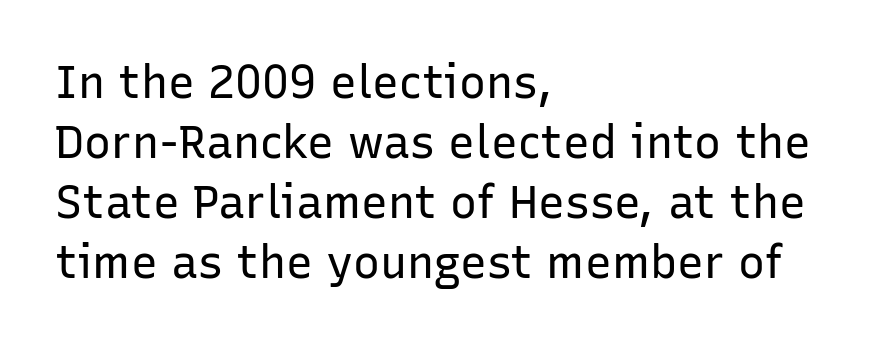
{"serif": "no", "italic": "no", "bold": "no", "weight": "regular", "width": "normal", "stroke_contrast": "low", "x_height": "medium", "monospaced": "no", "underline": "no", "align": "left", "line_spacing": "normal", "line_spacing_ratio": 1.33, "letter_spacing": "normal", "letter_spacing_em": 0.0, "glyph_px": 45}
